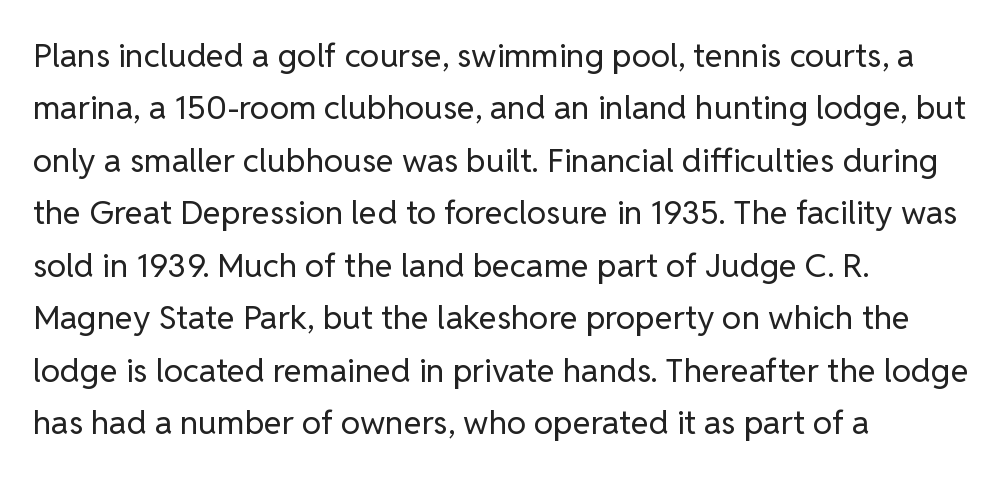
The image shows 33 px regular-weight sans-serif type, upright; set left-aligned, normal line spacing (1.59x), normal letter spacing, not underlined; low stroke contrast and a medium x-height.
